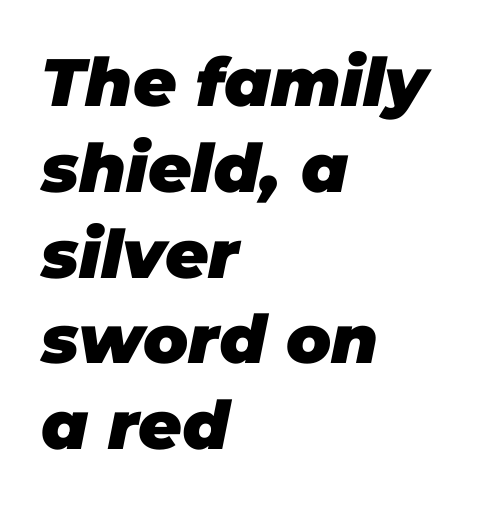
The image shows 67 px heavy type, italic (leaning right); set left-aligned, normal line spacing (1.28x), normal letter spacing, not underlined; low stroke contrast and a large x-height.
